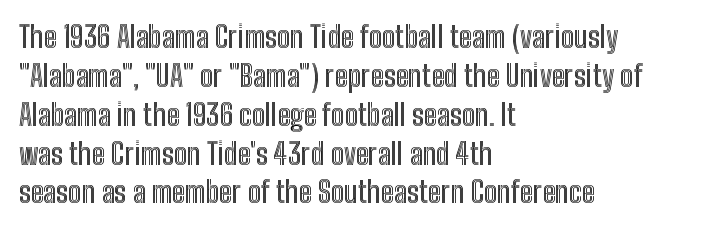
The image shows 29 px condensed type, upright; set left-aligned, normal line spacing (1.34x), normal letter spacing, not underlined; a medium x-height.
